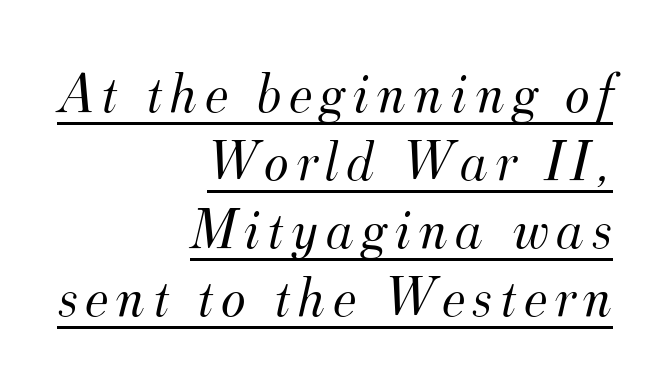
Q: Is the text bold? A: No.
Q: Is the text italic (slanted)? A: Yes, it leans right by about 12 degrees.
Q: Is the typeface a serif or a sans-serif typeface? A: Serif.
Q: Is the text underlined? A: Yes.
Q: How is the paragraph aligned? A: Right-aligned.
Q: Is the spacing between lines tight, normal or loose? A: Tight.
Q: Width (condensed, normal, or wide)? A: Normal.
Q: Stroke contrast? A: Medium.
Q: x-height? A: Small.
Q: Monospaced? A: No.
